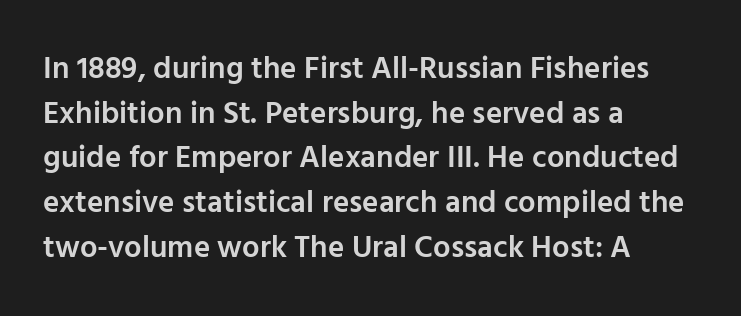
{"serif": "no", "italic": "no", "bold": "semi", "weight": "semibold", "width": "normal", "stroke_contrast": "low", "x_height": "medium", "monospaced": "no", "underline": "no", "align": "left", "line_spacing": "normal", "line_spacing_ratio": 1.44, "letter_spacing": "normal", "letter_spacing_em": 0.0, "glyph_px": 31}
